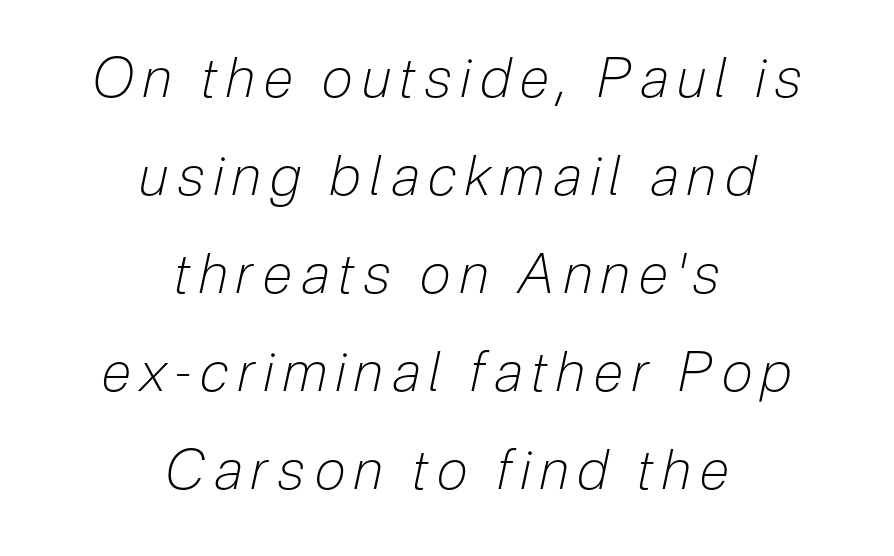
Varying glyph widths throughout — classic text-font behaviour. Beneath every word, the page is bare. Vertical stems look standard width or narrower in stroke. Compared with a flush-left layout, this one balances lines on the center instead.
